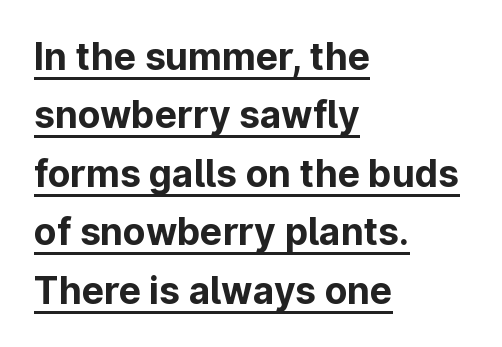
The image shows 37 px bold sans-serif type, upright; set left-aligned, normal line spacing (1.58x), normal letter spacing, underlined; low stroke contrast and a medium x-height.
